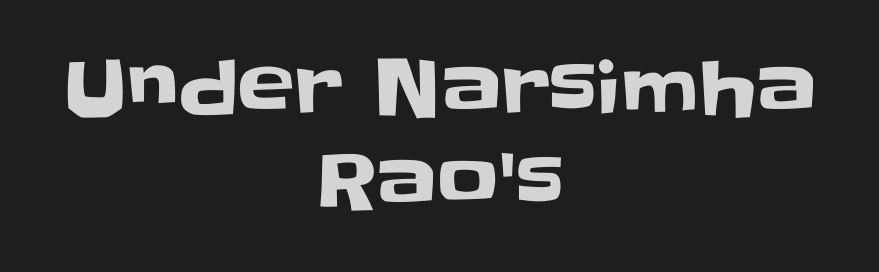
Standard letterfit; no display-style spreading of the glyphs. Proportional: the letters do not fall into vertical columns. No word sits above an underline. This is sans-serif lettering, the kind often seen on screens and signage. Line starts and ends both wander, symmetrically.
